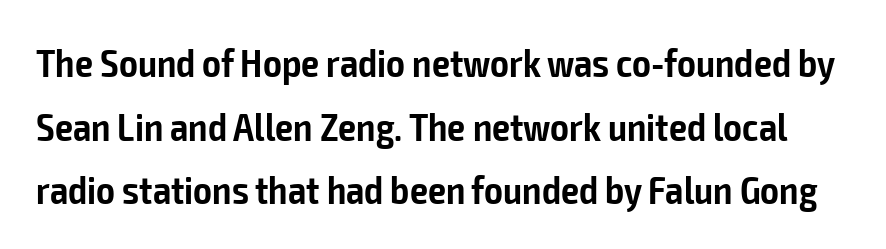
Is this a fixed-width face? No — the glyphs have proportional, varying widths. Here the glyphs are tracked normally, forming tight word shapes. Grotesque or geometric, the face here clearly has no serifs. Typographic density is moderately raised because the face is semibold. The zone under the glyphs is completely vacant. The axis of the letterforms is exactly vertical.
